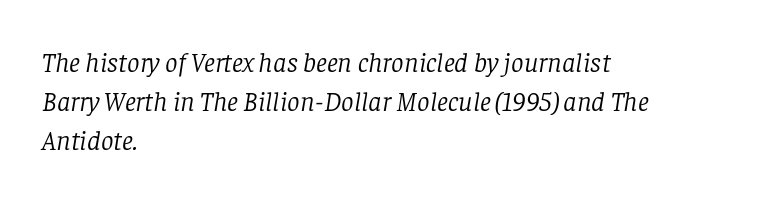
The image shows 28 px light serif type, italic (leaning right); set left-aligned, normal line spacing (1.4x), normal letter spacing, not underlined; low stroke contrast and a large x-height.
